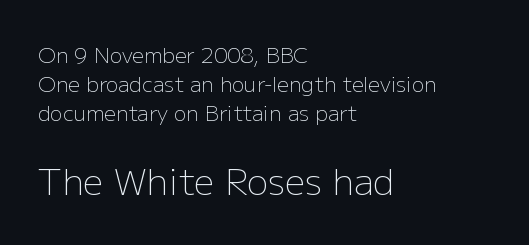
Q: Is the text bold? A: No.
Q: Is the text italic (slanted)? A: No, it is upright.
Q: Is the typeface a serif or a sans-serif typeface? A: Sans-serif.
Q: Is the text underlined? A: No.
Q: How is the paragraph aligned? A: Left-aligned.
Q: Is the spacing between letters normal or unusually wide? A: Normal.
Q: Is the spacing between lines tight, normal or loose? A: Normal.
Q: Which block of text is set in a larger size, the first (top) or the second (bottom)? A: The second (bottom) one.
Q: Width (condensed, normal, or wide)? A: Normal.
Q: Stroke contrast? A: Low.
Q: x-height? A: Medium.
Q: Monospaced? A: No.
